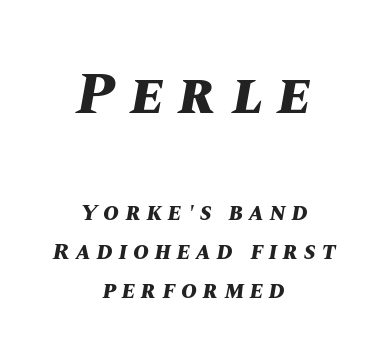
The image shows 60 px bold type, italic (leaning right); set centered, normal line spacing (1.62x), unusually wide letter spacing (+0.25 em), not underlined; the first (top) block is 2.5x larger; medium stroke contrast and a large x-height.
